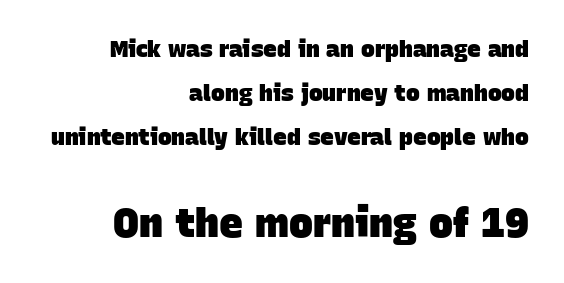
{"serif": "no", "bold": "yes", "weight": "heavy", "width": "normal", "stroke_contrast": "low", "x_height": "large", "monospaced": "no", "underline": "no", "align": "right", "line_spacing": "loose", "line_spacing_ratio": 1.92, "letter_spacing": "normal", "letter_spacing_em": 0.0, "larger_block": "second", "size_ratio": 1.74, "glyph_px": 40}
